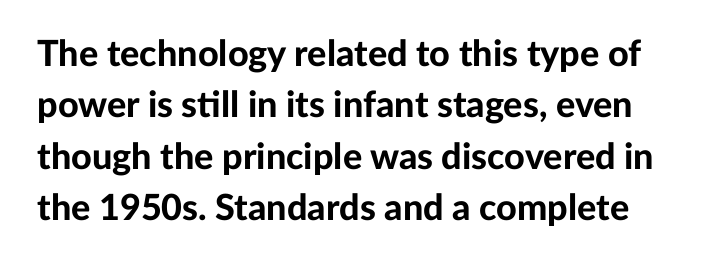
{"serif": "no", "italic": "no", "bold": "yes", "weight": "bold", "width": "normal", "stroke_contrast": "low", "x_height": "medium", "monospaced": "no", "underline": "no", "line_spacing": "normal", "line_spacing_ratio": 1.43, "letter_spacing": "normal", "letter_spacing_em": 0.0, "glyph_px": 36}
